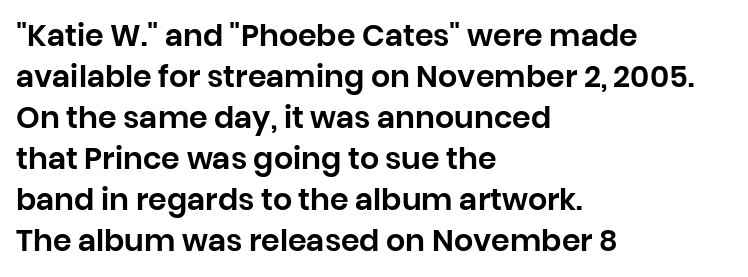
The image shows 30 px sans-serif type, upright; set left-aligned, normal line spacing (1.37x), normal letter spacing, not underlined; low stroke contrast and a large x-height.
